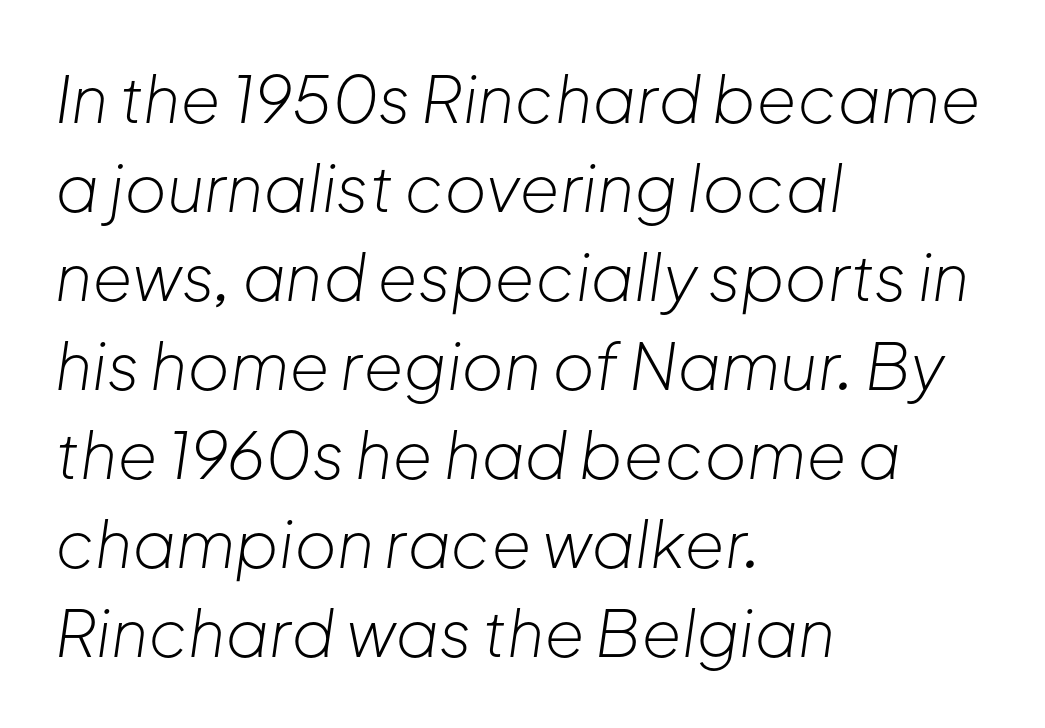
Nobody touched the tracking dial on this one. If you measured baseline to baseline, you'd find a middling distance. The lettering tilts uniformly, giving the passage an italic look. No word sits above an underline.
